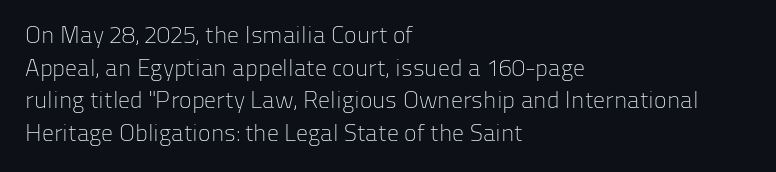
Plain, unruled lines of type. Ordinary non-slanted type is in use. Does extra space separate the letters? No, they use regular spacing. This is not heavy type; no bold has been used. These lines sit exactly where default settings would place them. Reading down the block, your eye returns to a fixed left position each line.
